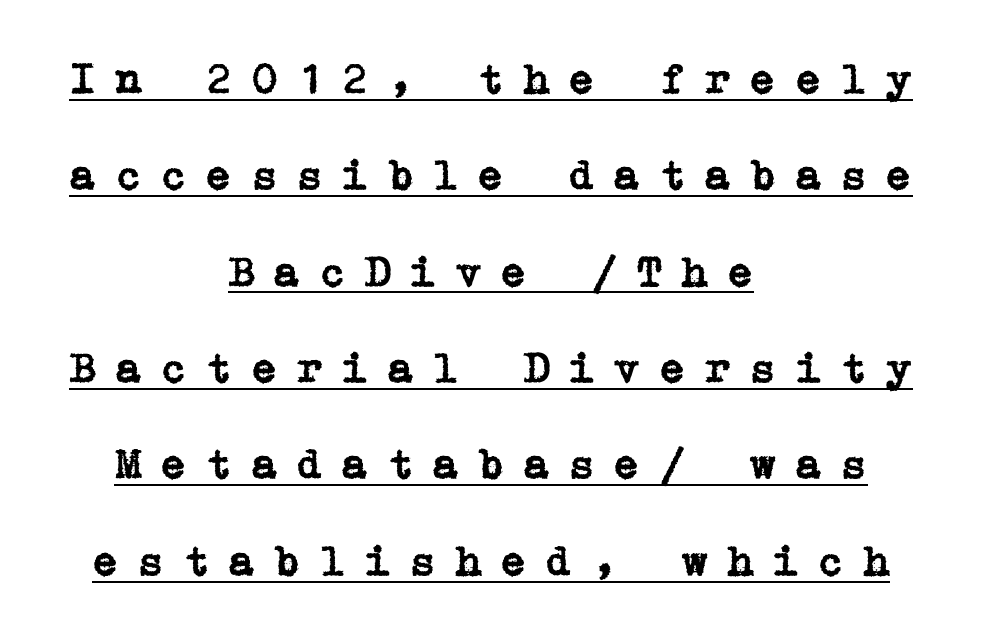
Letter spacing: wide. Line spacing here is loose. Layout note: lines centered. The font's upright variant was chosen for this text.
